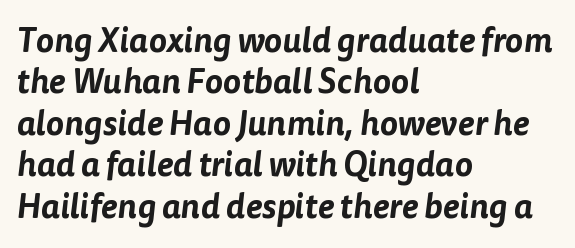
I'd call this a sans setting — the letters go barefoot. The ragged edge is on the right, which tells us the setting is flush left. This rendering features lettering with no underline. A typesetter would call this proportional, since set widths differ per character. Each word holds together tightly as a unit, with standard inter-letter gaps.
